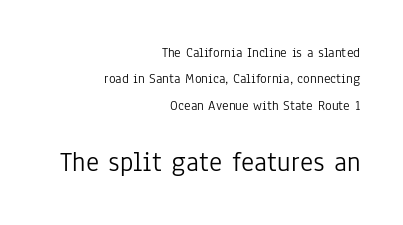
{"serif": "no", "italic": "no", "bold": "no", "weight": "light", "width": "condensed", "stroke_contrast": "low", "x_height": "medium", "monospaced": "no", "underline": "no", "align": "right", "line_spacing_ratio": 1.88, "letter_spacing": "normal", "letter_spacing_em": 0.0, "larger_block": "second", "size_ratio": 2.0, "glyph_px": 28}
